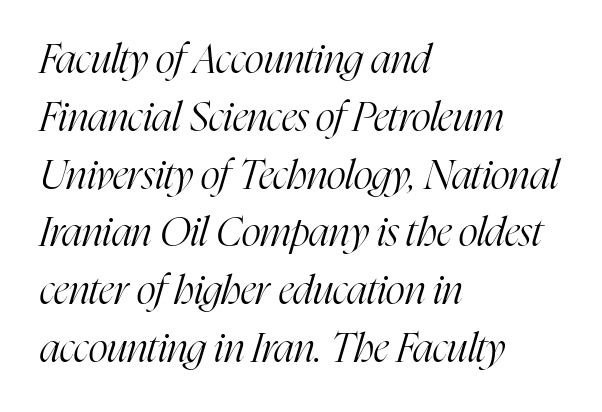
Q: Is the text bold? A: No.
Q: Is the text italic (slanted)? A: Yes, it leans right by about 16 degrees.
Q: Is the typeface a serif or a sans-serif typeface? A: Serif.
Q: Is the text underlined? A: No.
Q: How is the paragraph aligned? A: Left-aligned.
Q: Is the spacing between letters normal or unusually wide? A: Normal.
Q: Is the spacing between lines tight, normal or loose? A: Normal.
Q: Width (condensed, normal, or wide)? A: Condensed.
Q: Stroke contrast? A: High.
Q: x-height? A: Medium.
Q: Monospaced? A: No.
